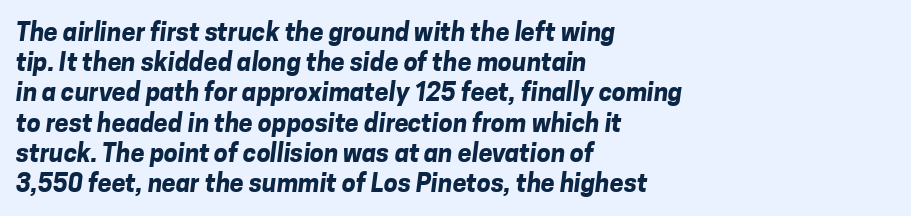
Default kerning and tracking; the words read as compact shapes. The text block is weighted toward the left margin, trailing off unevenly rightward. Only glyphs here, with clear space below each row. Pretty heavy lettering here — definitely bold.
